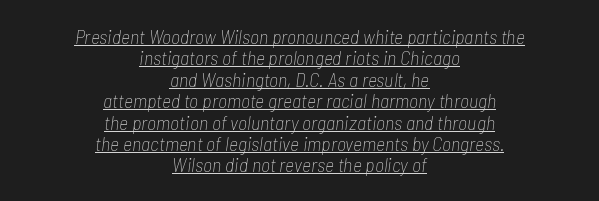
The image shows 20 px text type, italic (leaning right); set centered, tight line spacing (1.07x), normal letter spacing, underlined.
